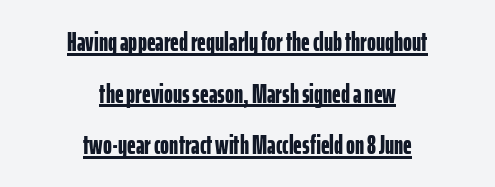
Default kerning and tracking; the words read as compact shapes. Like a heading marked for emphasis, these lines bear an underscore. Every row of glyphs is offset so its center matches the block's center. When letters stand straight like this, we call the style roman or upright. The typesetting leans heavy: a genuine bold. Regarding leading, the lines here are spaced well apart.
